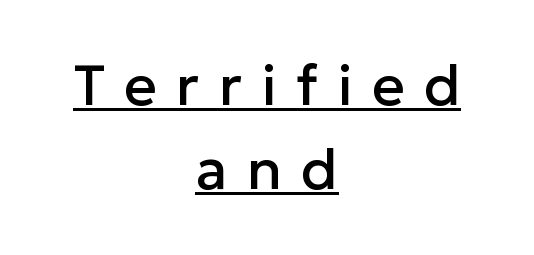
Underlining? Definitely there. Does the leading feel generous? No, just average. The face used here is proportionally spaced, like ordinary book or web type. Honestly, the letter spacing is so wide it's the main thing you notice. Rendered with straight, roman letterforms. Teacher's note: observe the equal gaps on both sides — that is centered alignment.
